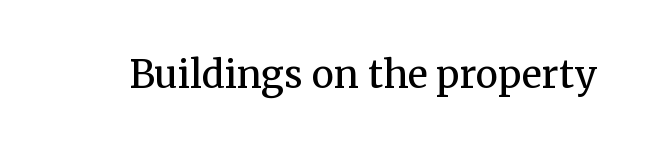
The image shows 38 px regular-weight serif type, upright; set normal letter spacing, not underlined; medium stroke contrast and a medium x-height.
